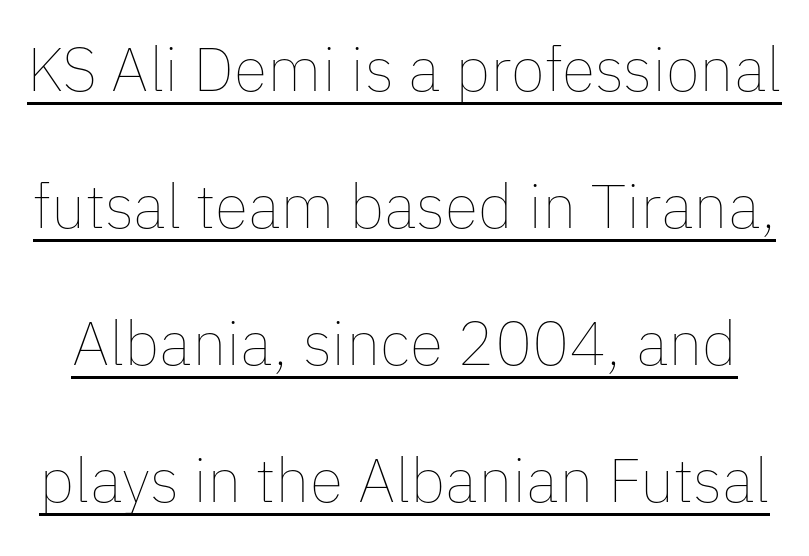
Do the characters align in a grid? No, the font is proportional. The space between consecutive lines is lavish. Compared with a typical body face, this is equally light or lighter still. Tracking here is standard; glyphs follow each other at the usual distance. This sample uses an upright cut, with every glyph sitting square on the baseline. Like a heading marked for emphasis, these lines bear an underscore.
